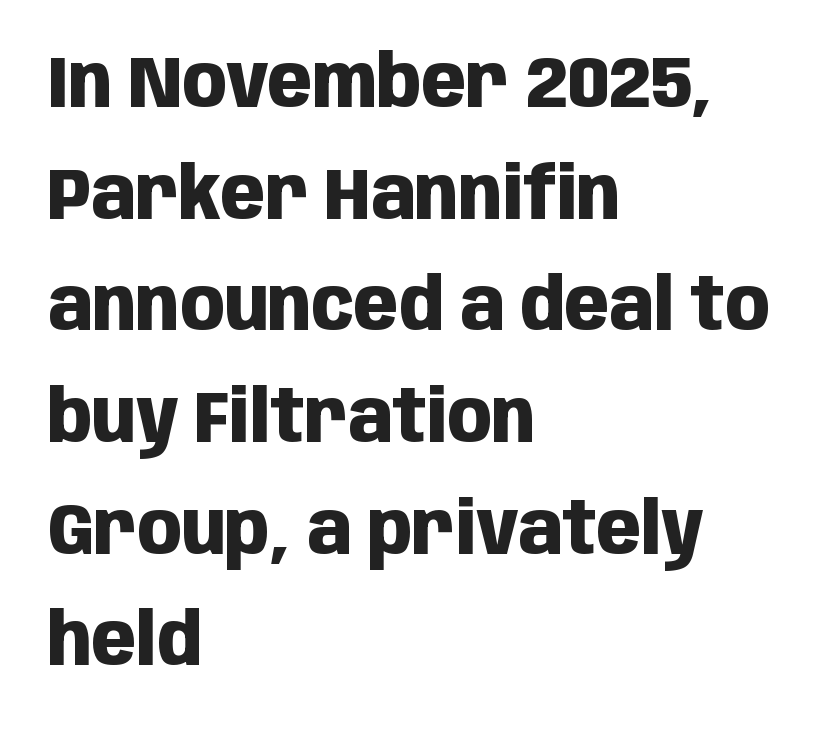
Does extra space separate the letters? No, they use regular spacing. The letters advance in unequal steps, a hallmark of proportional type. Quick note: underline off. This rendering uses left alignment, leaving the right contour irregular. This block has exactly the height ordinary leading produces.
